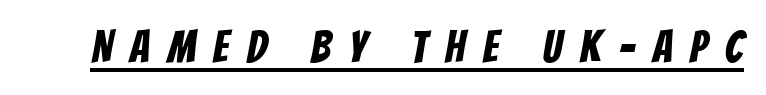
{"serif": "no", "width": "condensed", "stroke_contrast": "low", "x_height": "large", "monospaced": "no", "underline": "yes", "letter_spacing": "wide", "letter_spacing_em": 0.4, "glyph_px": 45}
